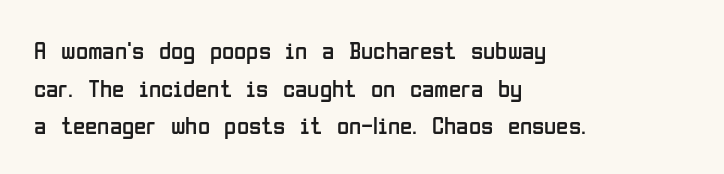
The image shows 25 px text type, upright; set left-aligned, normal line spacing (1.51x), normal letter spacing, not underlined.
